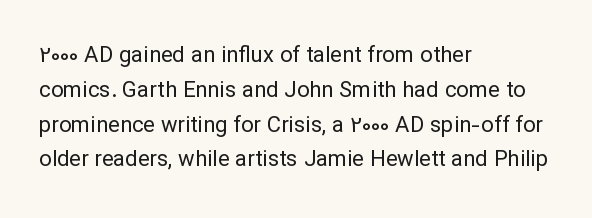
The image shows 22 px text type, upright; set left-aligned, normal line spacing (1.58x), normal letter spacing, not underlined.
